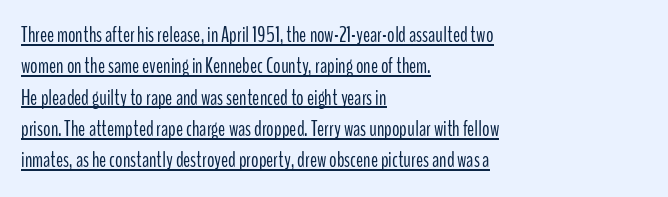
Q: Is the text bold? A: No.
Q: Is the text italic (slanted)? A: No, it is upright.
Q: Is the text underlined? A: Yes.
Q: How is the paragraph aligned? A: Left-aligned.
Q: Is the spacing between letters normal or unusually wide? A: Normal.
Q: Is the spacing between lines tight, normal or loose? A: Normal.
